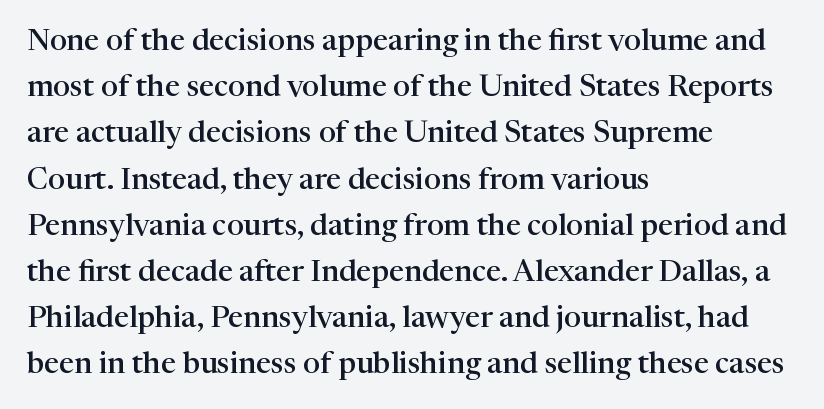
The image shows 30 px semibold serif type, upright; set left-aligned, normal line spacing (1.54x), normal letter spacing, not underlined; high stroke contrast and a medium x-height.
